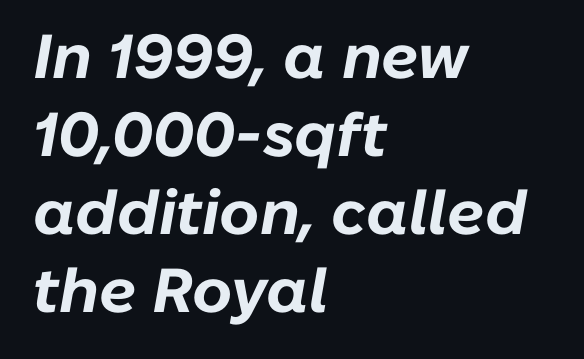
Line starts are locked; line ends wander. Pretty heavy lettering here — definitely bold. Rule under the text: the space is simply empty. Caption: standard tracking, unaltered.
